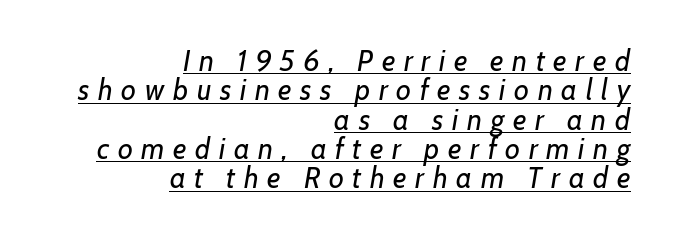
Q: Is the text bold? A: No.
Q: Is the text italic (slanted)? A: Yes, it leans right by about 7 degrees.
Q: Is the text underlined? A: Yes.
Q: How is the paragraph aligned? A: Right-aligned.
Q: Is the spacing between letters normal or unusually wide? A: Unusually wide.
Q: Is the spacing between lines tight, normal or loose? A: Tight.
Q: Width (condensed, normal, or wide)? A: Normal.
Q: Stroke contrast? A: Low.
Q: x-height? A: Medium.
Q: Monospaced? A: No.
